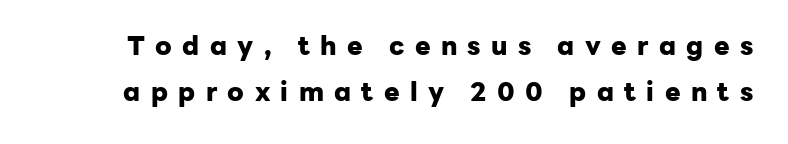
Q: Is the text bold? A: Yes.
Q: Is the text italic (slanted)? A: No, it is upright.
Q: Is the text underlined? A: No.
Q: Is the spacing between letters normal or unusually wide? A: Unusually wide.
